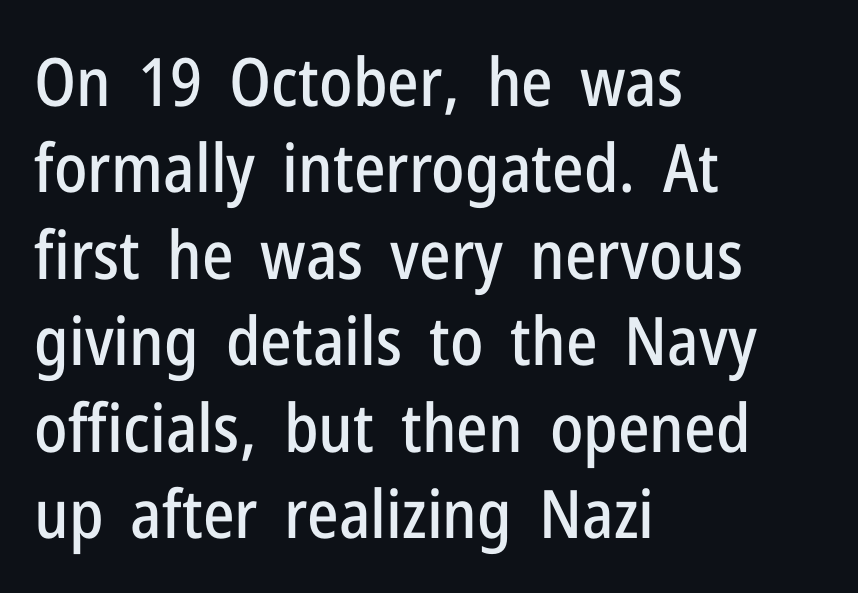
The image shows 67 px condensed sans-serif type, upright; set left-aligned, normal line spacing (1.29x), normal letter spacing, not underlined; low stroke contrast and a medium x-height.
